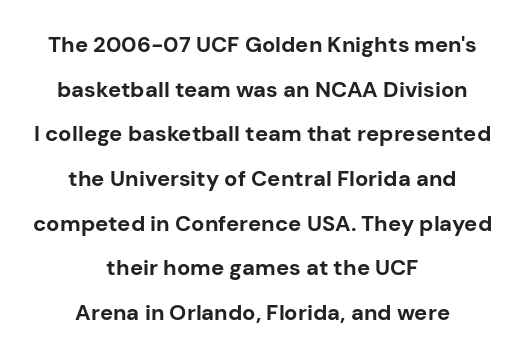
Q: Is the text bold? A: Yes.
Q: Is the text italic (slanted)? A: No, it is upright.
Q: Is the text underlined? A: No.
Q: How is the paragraph aligned? A: Centered.
Q: Is the spacing between letters normal or unusually wide? A: Normal.
Q: Is the spacing between lines tight, normal or loose? A: Loose.
